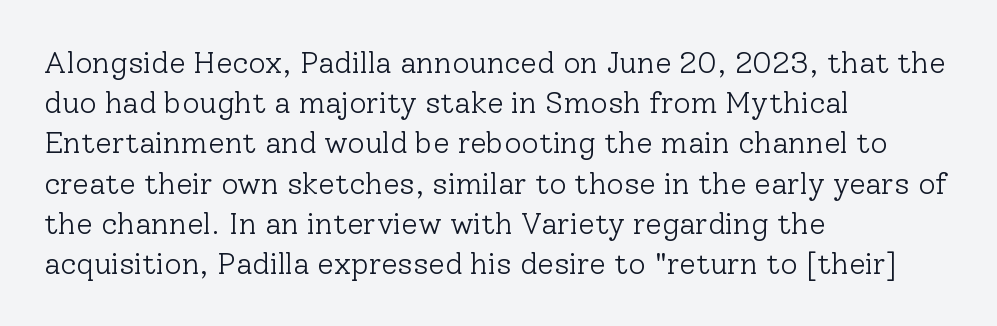
{"serif": "yes", "italic": "no", "bold": "no", "weight": "light", "width": "normal", "stroke_contrast": "low", "x_height": "medium", "monospaced": "no", "underline": "no", "align": "left", "line_spacing": "normal", "line_spacing_ratio": 1.34, "letter_spacing": "normal", "letter_spacing_em": 0.0, "glyph_px": 30}
